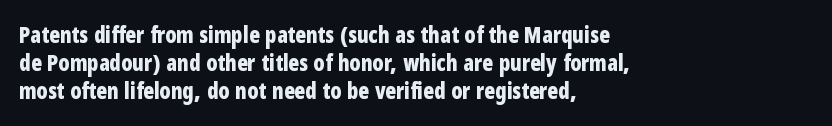
The image shows 22 px bold type, upright; set left-aligned, normal line spacing (1.28x), normal letter spacing, not underlined.
